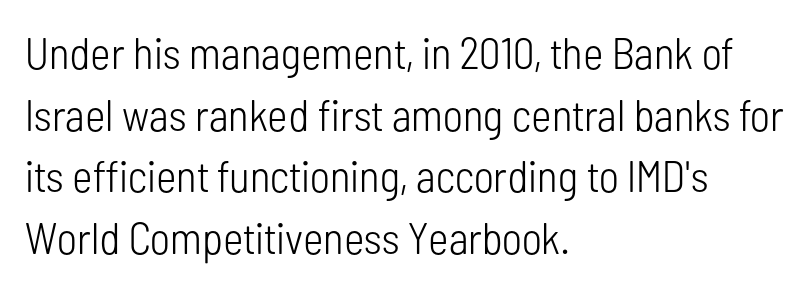
Note: no serifs on the glyphs. Leading: standard. The glyphs are unaccompanied by any horizontal stroke below them. The strokes are not fattened; the text isn't bold.
